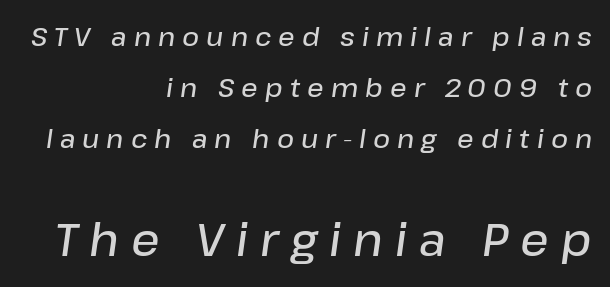
The image shows 45 px semibold type, italic (leaning right); set right-aligned, loose line spacing (1.96x), unusually wide letter spacing (+0.27 em), not underlined; the second (bottom) block is 1.73x larger; low stroke contrast and a medium x-height.
